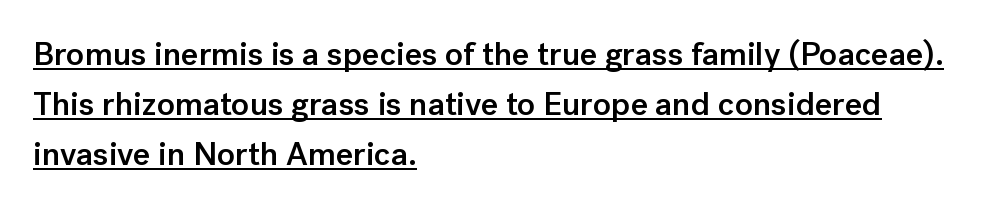
The image shows 33 px semibold sans-serif type, upright; set left-aligned, normal line spacing (1.52x), normal letter spacing, underlined; low stroke contrast and a medium x-height.
